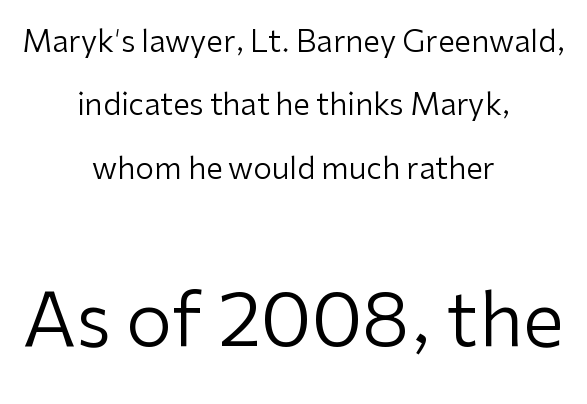
{"serif": "no", "italic": "no", "bold": "no", "weight": "regular", "width": "normal", "stroke_contrast": "low", "x_height": "medium", "monospaced": "no", "underline": "no", "align": "center", "line_spacing": "loose", "line_spacing_ratio": 2.11, "letter_spacing": "normal", "letter_spacing_em": 0.0, "larger_block": "second", "size_ratio": 2.47, "glyph_px": 74}
